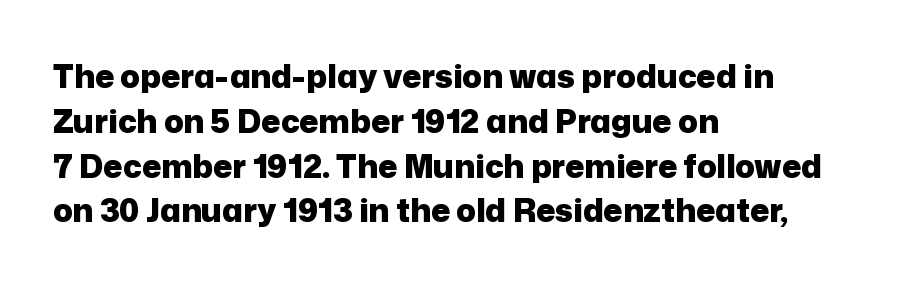
The image shows 32 px heavy sans-serif type, upright; set left-aligned, normal line spacing (1.4x), normal letter spacing, not underlined; low stroke contrast and a medium x-height.
